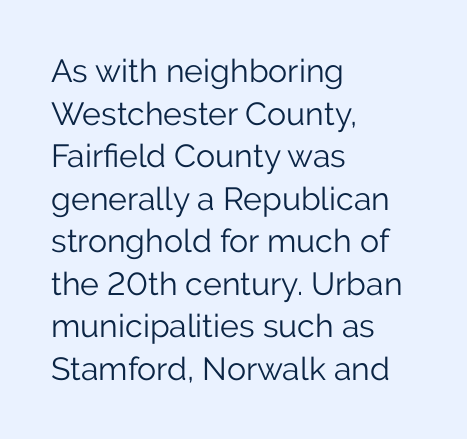
{"serif": "no", "italic": "no", "bold": "no", "weight": "light", "width": "normal", "stroke_contrast": "low", "x_height": "medium", "monospaced": "no", "underline": "no", "align": "left", "line_spacing": "normal", "line_spacing_ratio": 1.33, "letter_spacing": "normal", "letter_spacing_em": 0.0, "glyph_px": 32}
